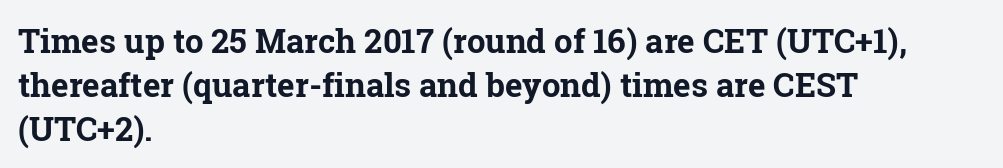
Think of a printed novel: that variable character pitch is what you see here. Is the block centered? No — it sits flush against the left margin. Baseline-to-baseline distance is the conventional proportion of letter height. Every stem runs plumb, perpendicular to the baseline. Weight check: bold — yes, fully. A typesetter would label this face a serif.
